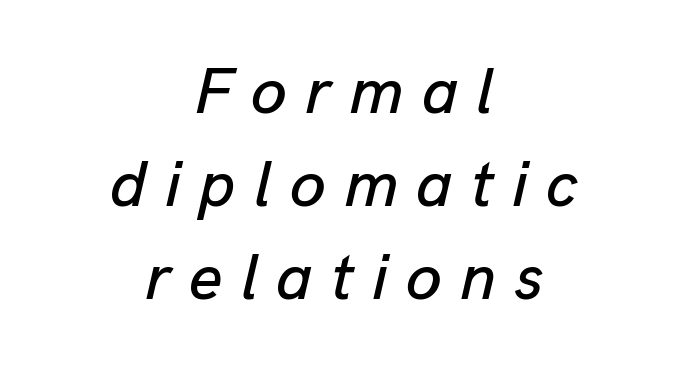
Every character sits at an angle, as italics do. Tracking here is generous; glyphs stand well apart from one another. Character widths vary here, with narrow letters taking less room than wide ones. Interline gaps are of average width in this sample. Compared with a flush-left layout, this one balances lines on the center instead.
